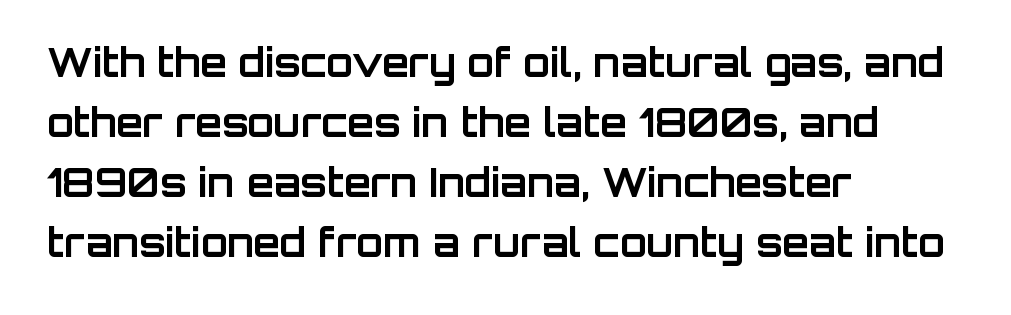
The image shows 39 px bold sans-serif type, upright; set left-aligned, normal line spacing (1.54x), normal letter spacing, not underlined; low stroke contrast and a large x-height.
